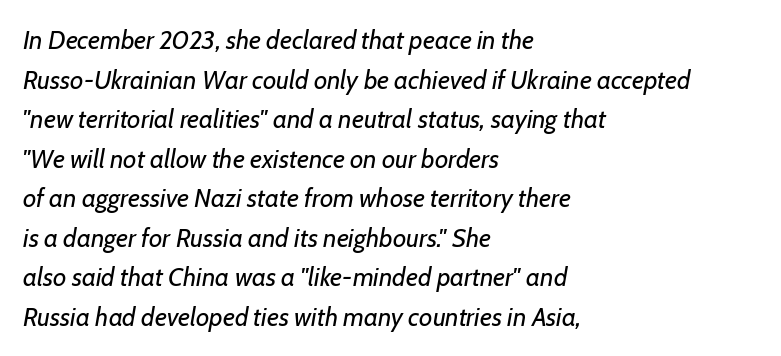
{"italic": "yes", "lean": "right", "slant_degrees": 7, "bold": "no", "underline": "no", "align": "left", "line_spacing": "normal", "line_spacing_ratio": 1.52, "letter_spacing": "normal", "letter_spacing_em": 0.0, "glyph_px": 26}
